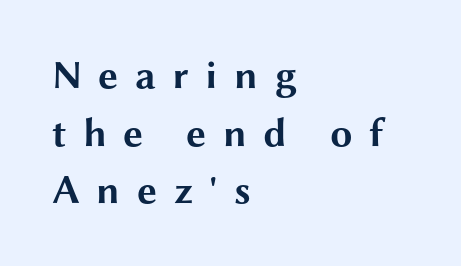
Horizontal alignment here is leftward, the default for most running prose. Every stem runs plumb, perpendicular to the baseline. These lines are composed in type without serifs. The rendering uses a bold face; every stroke is thick and dark. Honestly, there is no underline to notice here at all.
